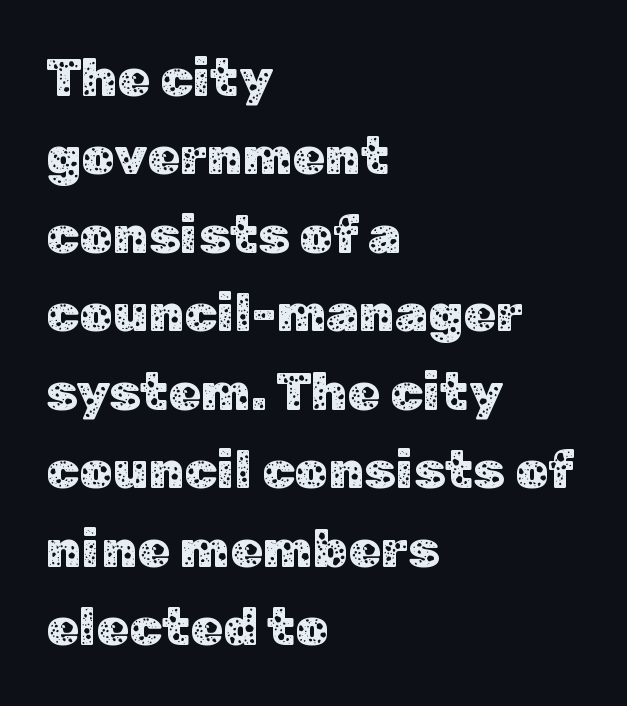
The image shows 53 px sans-serif type, upright; set left-aligned, normal line spacing (1.48x), normal letter spacing, not underlined; low stroke contrast and a medium x-height.
